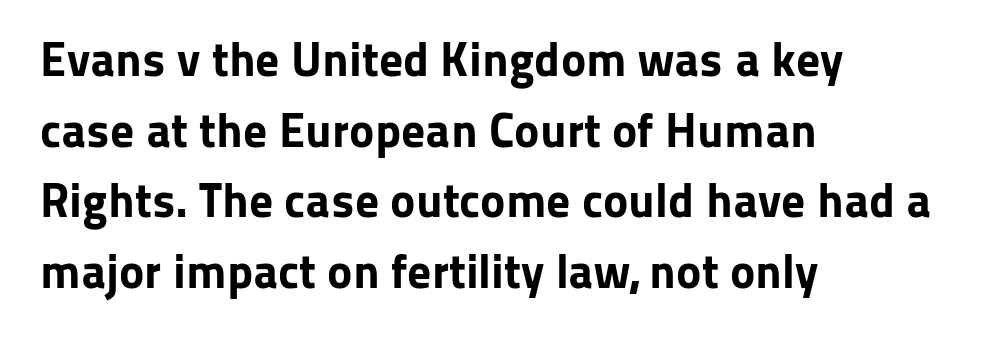
The leading is moderate, giving the passage an even texture. Observe the ordinary spacing: letters are neighbours, not strangers. You can tell from the bare stems that sans-serif type was used. The face used here is proportionally spaced, like ordinary book or web type. Every row of glyphs begins at an identical x-position on the left. Every stem runs plumb, perpendicular to the baseline.
